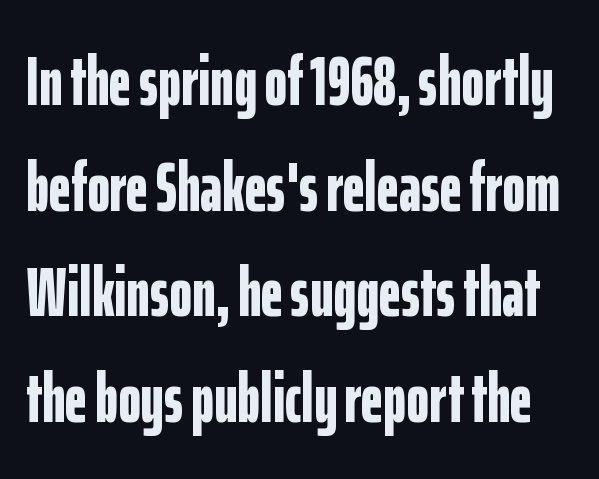
Look at the bottom of the vertical strokes: they stop flat, with no serifs. Students, observe: this is what conventionally led text looks like. Characters follow at the spacing the type designer built in. Is this a fixed-width face? No — the glyphs have proportional, varying widths. When letters stand straight like this, we call the style roman or upright.
